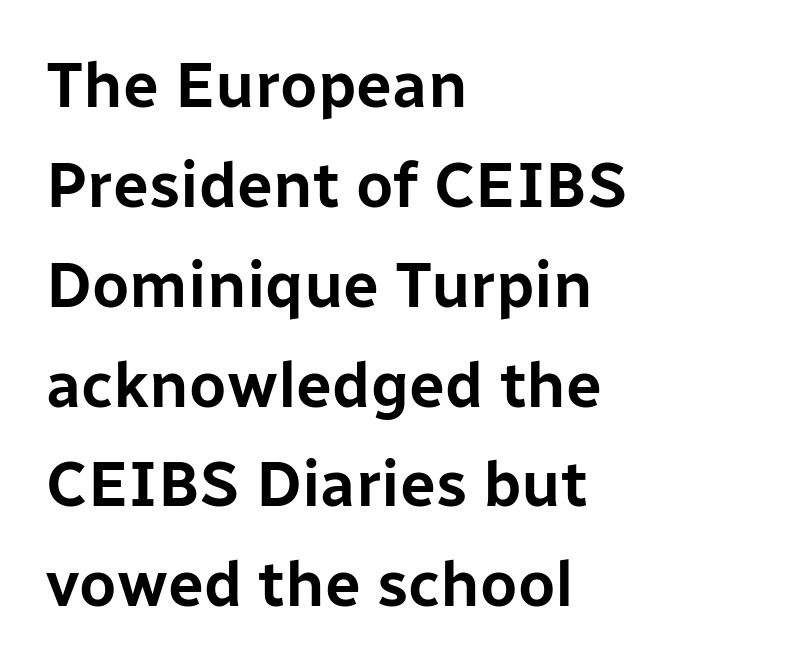
The image shows 64 px sans-serif type, upright; set left-aligned, normal line spacing (1.56x), normal letter spacing, not underlined; low stroke contrast and a medium x-height.
